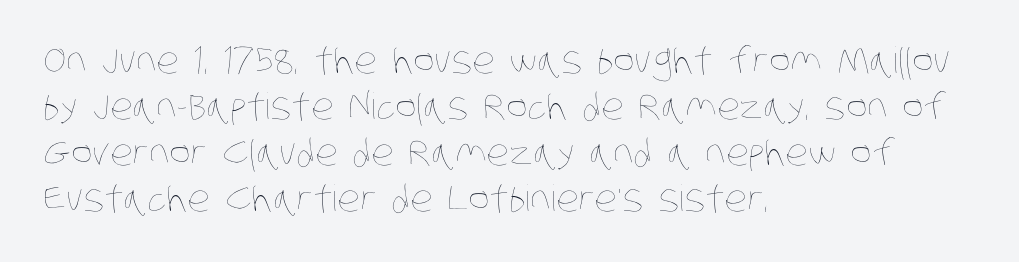
Q: Is the text bold? A: No.
Q: Is the text underlined? A: No.
Q: How is the paragraph aligned? A: Left-aligned.
Q: Is the spacing between letters normal or unusually wide? A: Normal.
Q: Is the spacing between lines tight, normal or loose? A: Normal.
Q: Width (condensed, normal, or wide)? A: Condensed.
Q: Stroke contrast? A: Low.
Q: x-height? A: Large.
Q: Monospaced? A: No.
